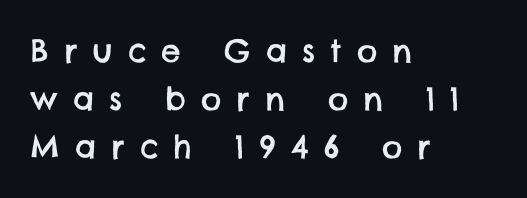
{"serif": "no", "width": "normal", "stroke_contrast": "low", "x_height": "large", "monospaced": "no", "underline": "no", "align": "left", "line_spacing": "normal", "line_spacing_ratio": 1.55, "letter_spacing": "wide", "letter_spacing_em": 0.49, "glyph_px": 31}
